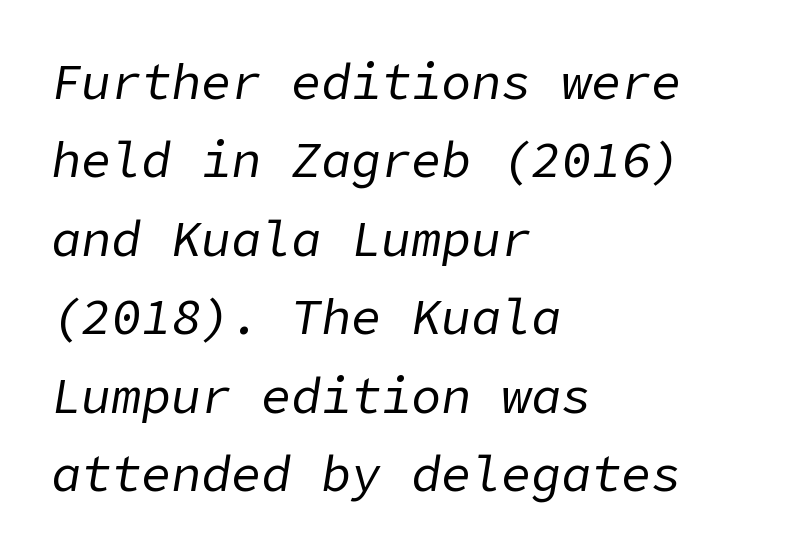
Q: Is the text bold? A: No.
Q: Is the text italic (slanted)? A: Yes, it leans right by about 9 degrees.
Q: Is the text underlined? A: No.
Q: How is the paragraph aligned? A: Left-aligned.
Q: Is the spacing between letters normal or unusually wide? A: Normal.
Q: Is the spacing between lines tight, normal or loose? A: Normal.
Q: Width (condensed, normal, or wide)? A: Normal.
Q: Stroke contrast? A: Low.
Q: x-height? A: Medium.
